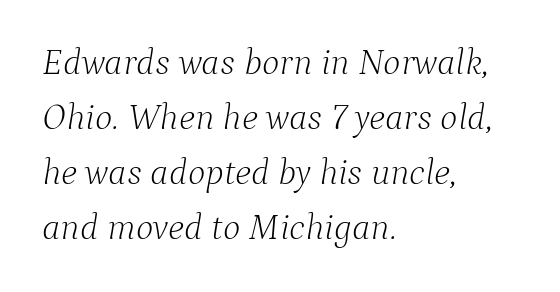
{"serif": "yes", "italic": "yes", "lean": "right", "slant_degrees": 9, "bold": "no", "weight": "light", "width": "normal", "stroke_contrast": "low", "x_height": "medium", "monospaced": "no", "underline": "no", "align": "left", "line_spacing": "normal", "line_spacing_ratio": 1.49, "letter_spacing": "normal", "letter_spacing_em": 0.0, "glyph_px": 37}
